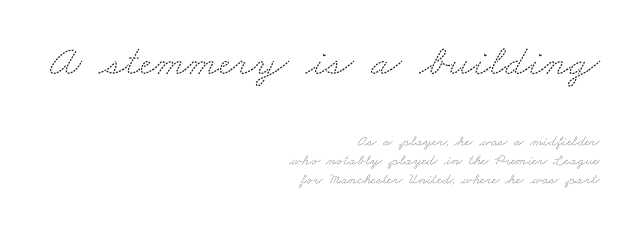
Q: Is the typeface a serif or a sans-serif typeface? A: Serif.
Q: Is the text underlined? A: No.
Q: How is the paragraph aligned? A: Right-aligned.
Q: Is the spacing between letters normal or unusually wide? A: Normal.
Q: Is the spacing between lines tight, normal or loose? A: Normal.
Q: Which block of text is set in a larger size, the first (top) or the second (bottom)? A: The first (top) one.
Q: Width (condensed, normal, or wide)? A: Wide.
Q: Stroke contrast? A: Medium.
Q: x-height? A: Small.
Q: Monospaced? A: No.
